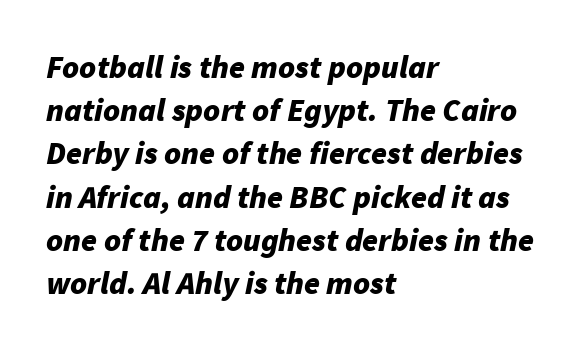
The rendering uses natural spacing where letterforms have individual widths. This block has exactly the height ordinary leading produces. The face used here has a pronounced slope to its letters. The lines in this sample share a left origin and differ only in where they stop.
